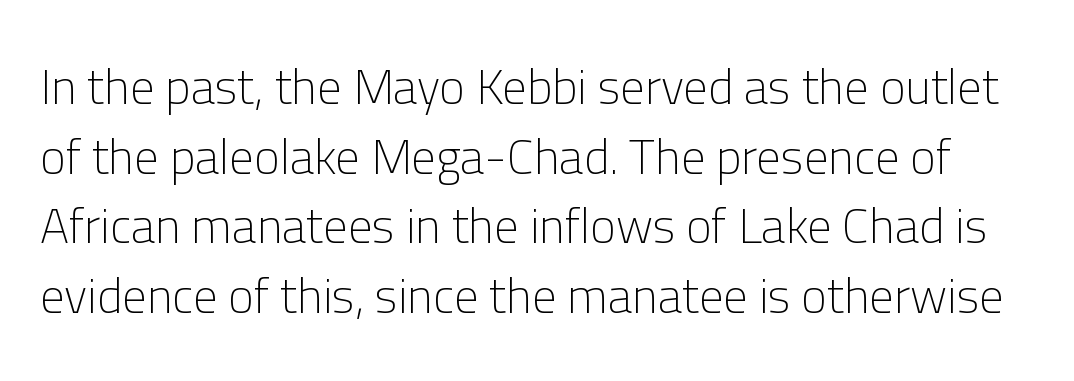
{"serif": "no", "italic": "no", "bold": "no", "weight": "light", "width": "normal", "stroke_contrast": "low", "x_height": "medium", "monospaced": "no", "underline": "no", "line_spacing": "normal", "line_spacing_ratio": 1.42, "letter_spacing": "normal", "letter_spacing_em": 0.0, "glyph_px": 49}
